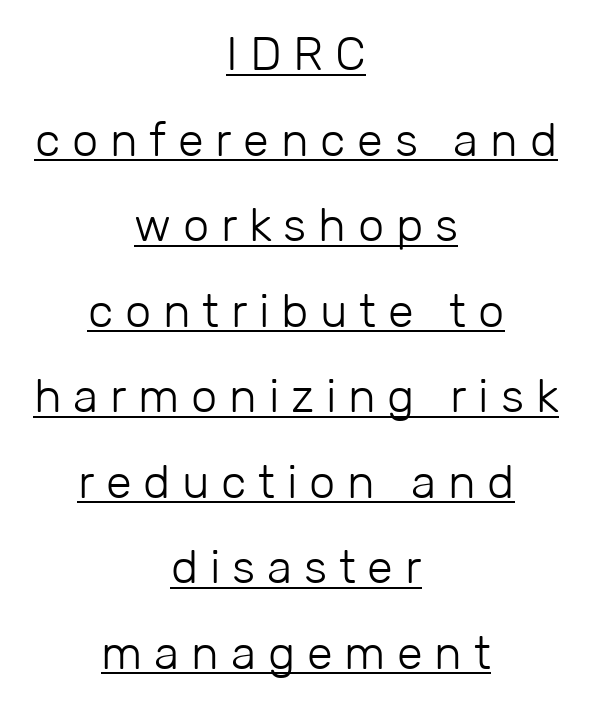
You can see a thin bar hugging the bottom of the glyphs. Substantial extra tracking has been applied to these lines. Serifs: no, the terminals of the letterforms are clean. Is this a fixed-width face? No — the glyphs have proportional, varying widths.
